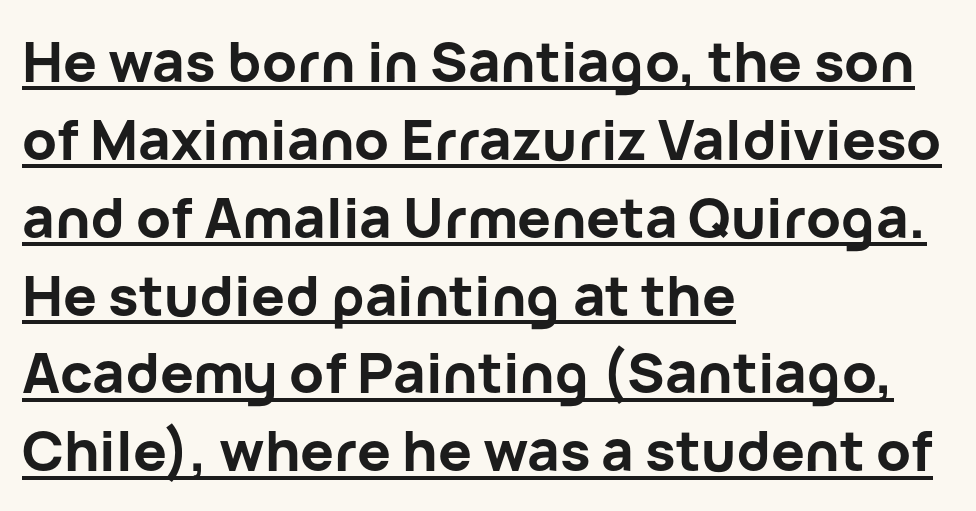
{"serif": "no", "italic": "no", "bold": "yes", "weight": "bold", "width": "normal", "stroke_contrast": "low", "x_height": "medium", "monospaced": "no", "underline": "yes", "align": "left", "line_spacing": "normal", "line_spacing_ratio": 1.39, "letter_spacing": "normal", "letter_spacing_em": 0.0, "glyph_px": 56}
